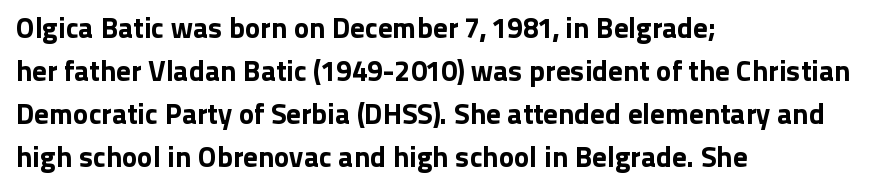
Q: Is the text italic (slanted)? A: No, it is upright.
Q: Is the typeface a serif or a sans-serif typeface? A: Sans-serif.
Q: Is the text underlined? A: No.
Q: How is the paragraph aligned? A: Left-aligned.
Q: Is the spacing between letters normal or unusually wide? A: Normal.
Q: Is the spacing between lines tight, normal or loose? A: Normal.
Q: Width (condensed, normal, or wide)? A: Normal.
Q: Stroke contrast? A: Low.
Q: x-height? A: Medium.
Q: Monospaced? A: No.
